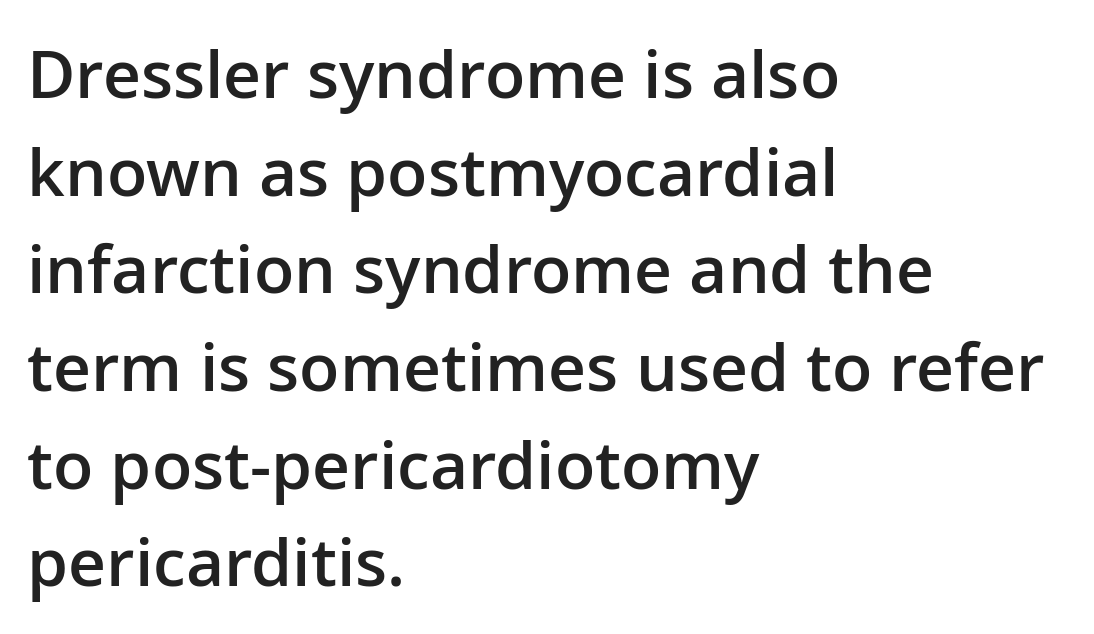
The image shows 66 px semibold sans-serif type, upright; set left-aligned, normal line spacing (1.48x), normal letter spacing, not underlined; low stroke contrast and a medium x-height.
